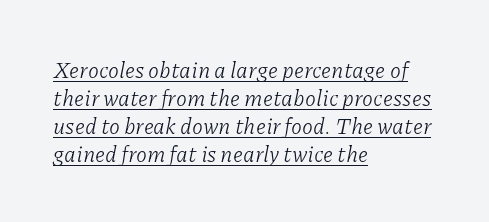
Is the type slanted? Yes — the strokes lean at a clear angle. Every word sits above its own underline. Horizontal bands of white between lines are of average thickness. The line texture is even and compact thanks to regular tracking.
